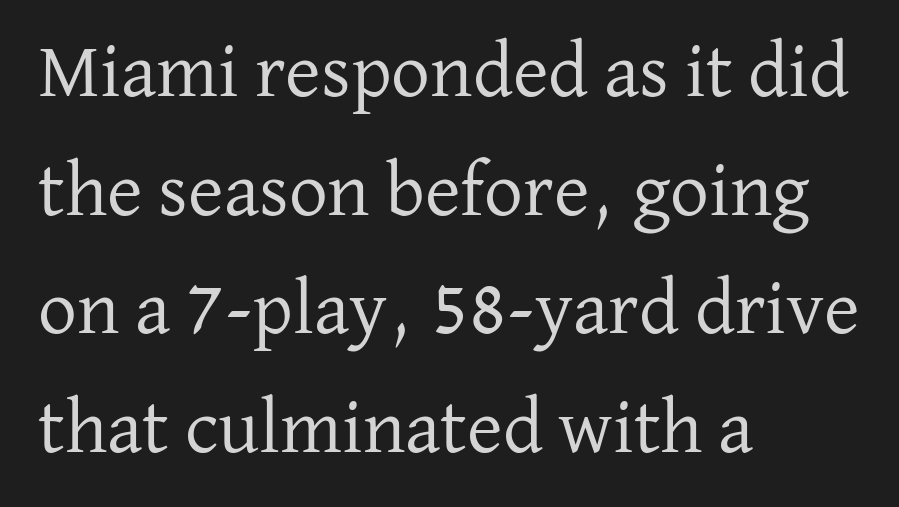
{"serif": "yes", "italic": "no", "bold": "no", "weight": "regular", "width": "normal", "stroke_contrast": "low", "x_height": "medium", "monospaced": "no", "underline": "no", "align": "left", "line_spacing": "normal", "line_spacing_ratio": 1.54, "letter_spacing": "normal", "letter_spacing_em": 0.0, "glyph_px": 77}
